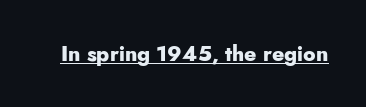
Q: Is the text bold? A: Yes.
Q: Is the text italic (slanted)? A: No, it is upright.
Q: Is the text underlined? A: Yes.
Q: Is the spacing between letters normal or unusually wide? A: Normal.
